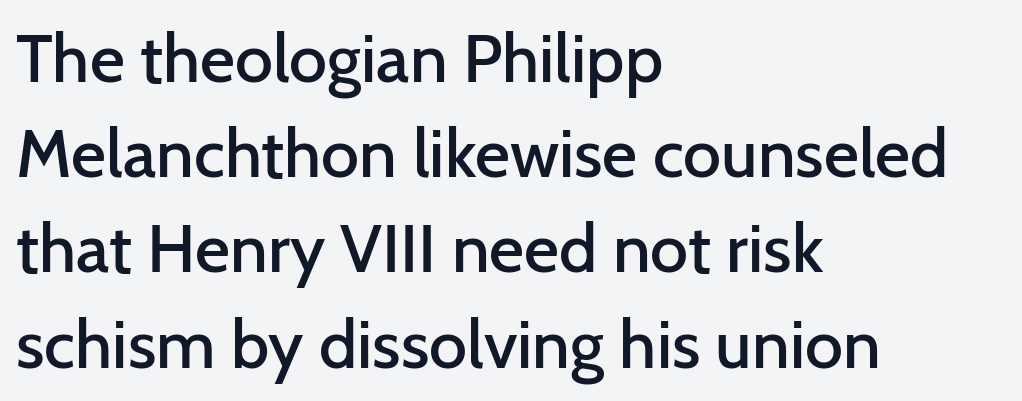
Q: Is the text bold? A: Semi-bold.
Q: Is the text italic (slanted)? A: No, it is upright.
Q: Is the typeface a serif or a sans-serif typeface? A: Sans-serif.
Q: Is the text underlined? A: No.
Q: How is the paragraph aligned? A: Left-aligned.
Q: Is the spacing between letters normal or unusually wide? A: Normal.
Q: Is the spacing between lines tight, normal or loose? A: Normal.
Q: Width (condensed, normal, or wide)? A: Normal.
Q: Stroke contrast? A: Low.
Q: x-height? A: Medium.
Q: Monospaced? A: No.
